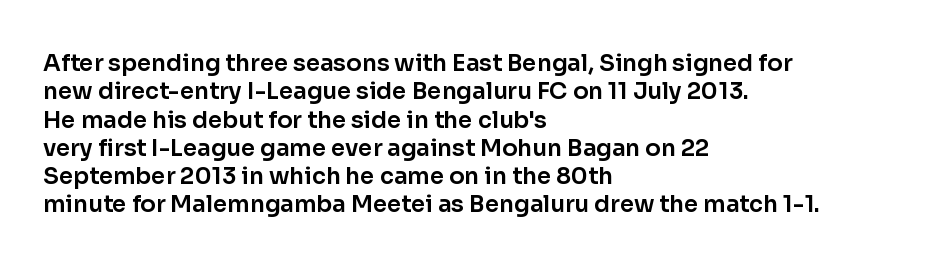
One-word summary of the alignment: left. These lines keep a tight, regular rhythm from letter to letter. Letters rest on an invisible, unmarked baseline. In terms of posture, this sample is upright.
